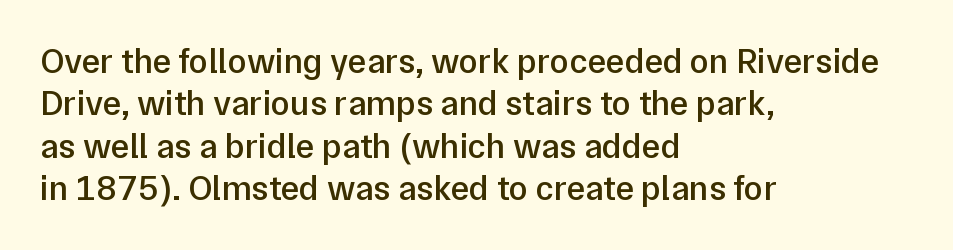
Q: Is the text bold? A: Semi-bold.
Q: Is the text italic (slanted)? A: No, it is upright.
Q: Is the typeface a serif or a sans-serif typeface? A: Sans-serif.
Q: Is the text underlined? A: No.
Q: How is the paragraph aligned? A: Left-aligned.
Q: Is the spacing between letters normal or unusually wide? A: Normal.
Q: Width (condensed, normal, or wide)? A: Normal.
Q: Stroke contrast? A: Low.
Q: x-height? A: Medium.
Q: Monospaced? A: No.
